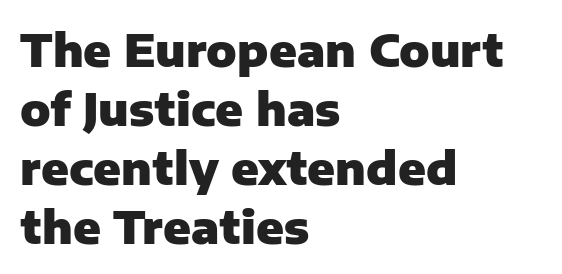
The image shows 45 px heavy sans-serif type, upright; set left-aligned, normal line spacing (1.31x), normal letter spacing, not underlined; low stroke contrast and a medium x-height.
